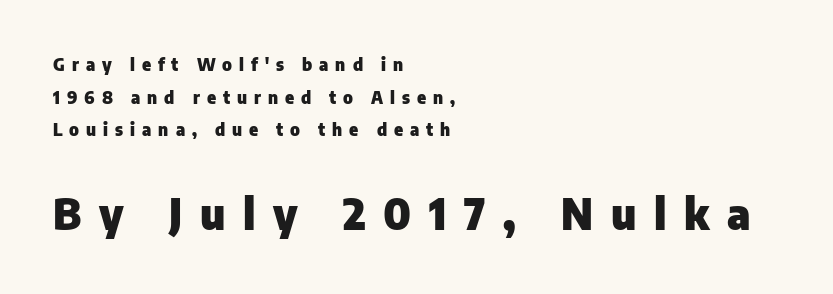
The line texture is sparse and dotted thanks to wide tracking. Compared with a centered layout, this one pins lines to the left instead. Airy leading. The letters advance in unequal steps, a hallmark of proportional type. The lower block of text is set noticeably larger than the block above it.
